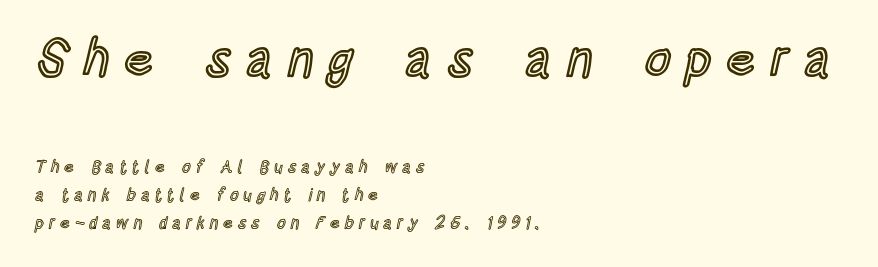
The image shows 51 px condensed type; set left-aligned, normal line spacing (1.64x), unusually wide letter spacing (+0.28 em), not underlined; the first (top) block is 3.0x larger; a large x-height.
